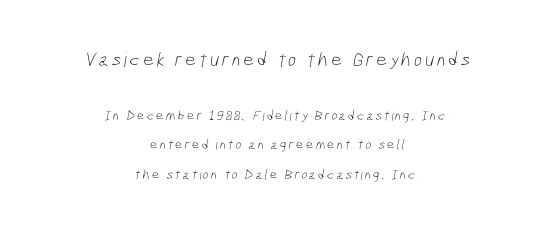
Neither beginnings nor endings align; midpoints do. Look at the glyph heights: the upper group is clearly the bigger setting. The space beneath each line is pristine and unruled. A great deal of white space separates one row of letters from the next. The passage shown is not bold in any degree.
